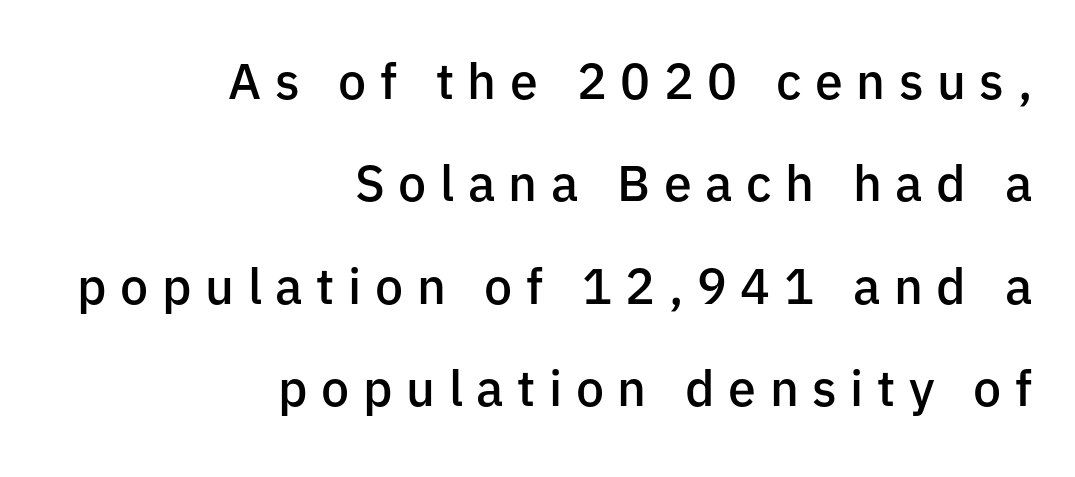
{"serif": "no", "italic": "no", "bold": "semi", "weight": "semibold", "width": "normal", "stroke_contrast": "low", "x_height": "medium", "monospaced": "no", "underline": "no", "align": "right", "line_spacing": "loose", "line_spacing_ratio": 2.05, "letter_spacing": "wide", "letter_spacing_em": 0.27, "glyph_px": 50}
